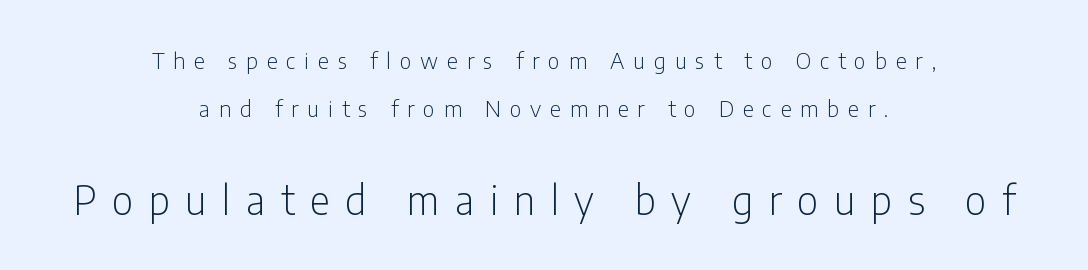
Each new line begins a long way beneath the previous one. Notice how the stems are strictly vertical — no italics here. Is the block centered? Yes — each line is placed symmetrically about the middle. Does extra space separate the letters? Yes, quite a lot of it. This reads as an unemphasized weight, regular at the heaviest.
